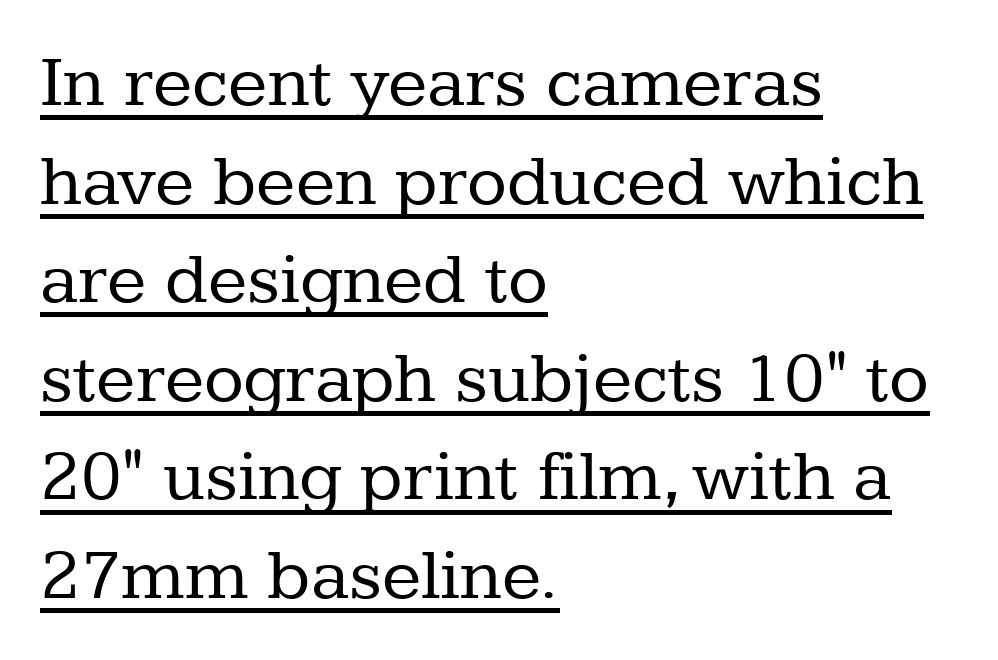
The image shows 73 px regular-weight serif type, upright; set left-aligned, normal line spacing (1.35x), normal letter spacing, underlined; low stroke contrast and a medium x-height.
